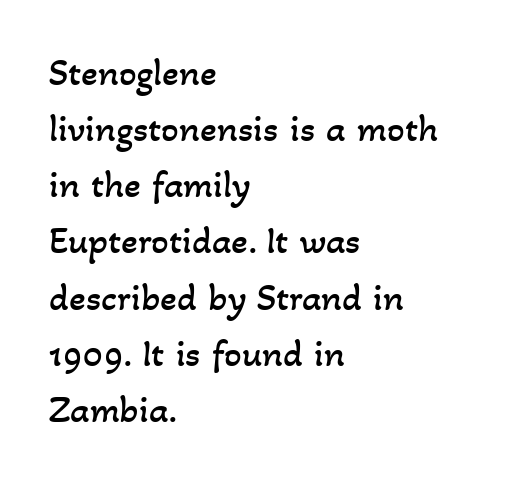
You could not count columns in this text — the font is proportionally spaced. Evenly set lines give the paragraph a standard silhouette. The setting favours the left margin, as ordinary paragraphs usually do. The passage shown has conventional tracking throughout. The glyphs are unaccompanied by any horizontal stroke below them.
